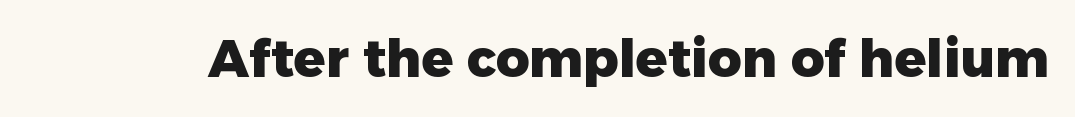
Plain, unruled lines of type. Proportional: the letters do not fall into vertical columns. Note: no serifs on the glyphs. How are the letters spaced? Ordinarily, with no added tracking. In terms of posture, this sample is upright. Thick stems and heavy bowls — unmistakably bold.
